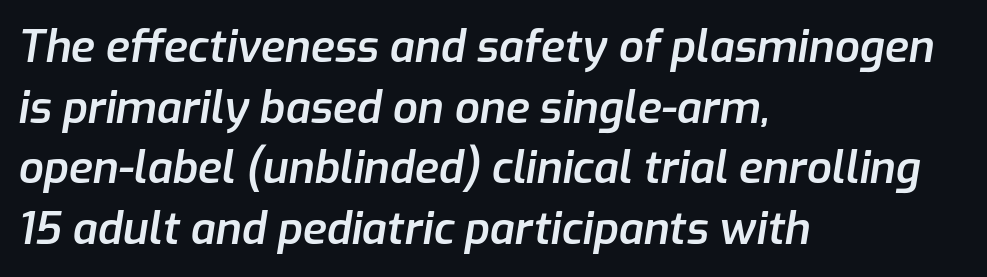
{"italic": "yes", "lean": "right", "slant_degrees": 9, "bold": "semi", "weight": "semibold", "width": "normal", "stroke_contrast": "low", "x_height": "medium", "monospaced": "no", "underline": "no", "align": "left", "line_spacing": "normal", "line_spacing_ratio": 1.38, "letter_spacing": "normal", "letter_spacing_em": 0.0, "glyph_px": 44}
